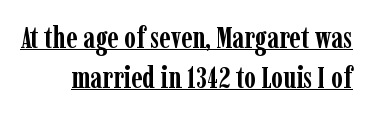
{"serif": "yes", "italic": "no", "bold": "yes", "weight": "semibold", "width": "condensed", "stroke_contrast": "low", "x_height": "medium", "monospaced": "no", "underline": "yes", "line_spacing": "normal", "line_spacing_ratio": 1.32, "letter_spacing": "normal", "letter_spacing_em": 0.0, "glyph_px": 30}
